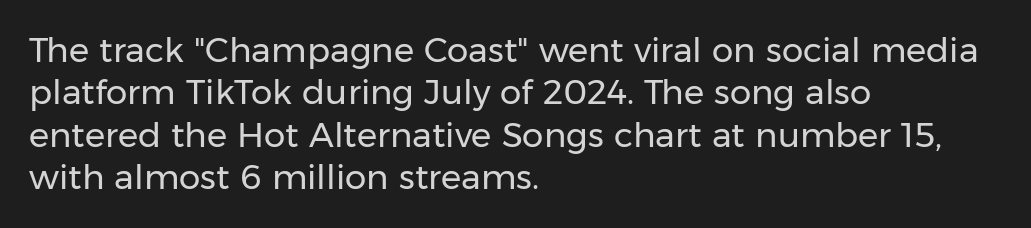
Q: Is the text bold? A: No.
Q: Is the text italic (slanted)? A: No, it is upright.
Q: Is the typeface a serif or a sans-serif typeface? A: Sans-serif.
Q: Is the text underlined? A: No.
Q: How is the paragraph aligned? A: Left-aligned.
Q: Is the spacing between letters normal or unusually wide? A: Normal.
Q: Is the spacing between lines tight, normal or loose? A: Normal.
Q: Width (condensed, normal, or wide)? A: Normal.
Q: Stroke contrast? A: Low.
Q: x-height? A: Medium.
Q: Monospaced? A: No.
